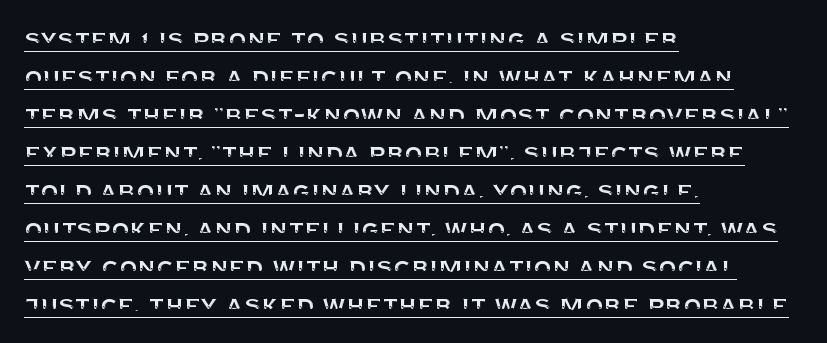
The image shows 29 px sans-serif type, upright; set left-aligned, normal line spacing (1.31x), normal letter spacing, underlined; medium stroke contrast and a large x-height.
